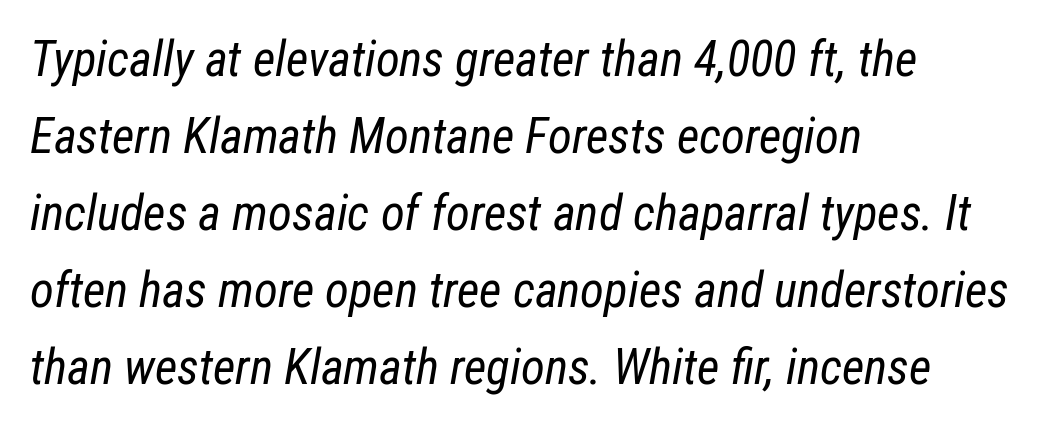
The image shows 49 px regular-weight, condensed type, italic (leaning right); set left-aligned, normal line spacing (1.57x), normal letter spacing, not underlined; low stroke contrast and a medium x-height.
